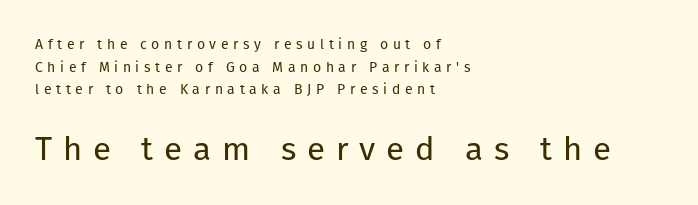
{"serif": "no", "italic": "no", "bold": "no", "weight": "regular", "width": "normal", "stroke_contrast": "low", "x_height": "medium", "monospaced": "no", "underline": "no", "align": "left", "line_spacing": "normal", "line_spacing_ratio": 1.61, "letter_spacing": "wide", "letter_spacing_em": 0.33, "larger_block": "second", "size_ratio": 2.36, "glyph_px": 33}
